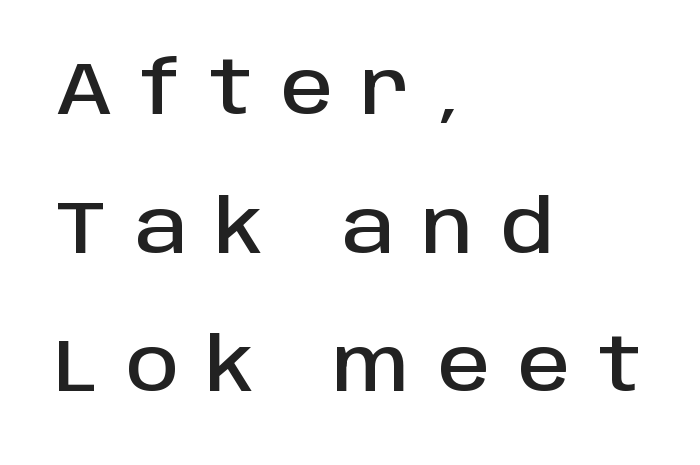
In terms of leading, this rendering errs on the spacious side. Italic: no, the glyphs are upright roman. The passage shown has open, widely tracked lettering throughout. A classic flush-left, rag-right setting is used for this passage. Font category for this specimen: sans-serif.
